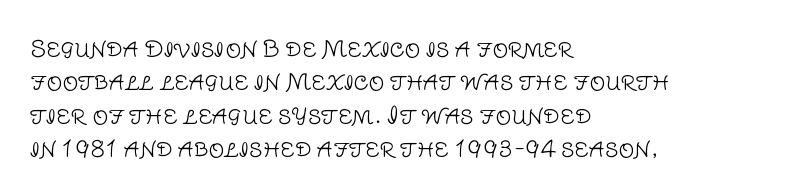
Q: Is the text bold? A: No.
Q: Is the text italic (slanted)? A: Yes.
Q: Is the text underlined? A: No.
Q: How is the paragraph aligned? A: Left-aligned.
Q: Is the spacing between letters normal or unusually wide? A: Normal.
Q: Is the spacing between lines tight, normal or loose? A: Normal.
